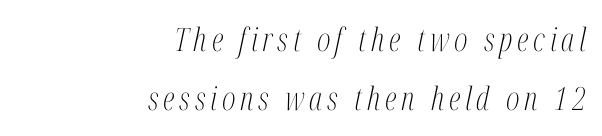
Q: Is the text bold? A: No.
Q: Is the text italic (slanted)? A: Yes, it leans right by about 12 degrees.
Q: Is the typeface a serif or a sans-serif typeface? A: Serif.
Q: Is the text underlined? A: No.
Q: How is the paragraph aligned? A: Right-aligned.
Q: Width (condensed, normal, or wide)? A: Condensed.
Q: Stroke contrast? A: Medium.
Q: x-height? A: Medium.
Q: Monospaced? A: No.
